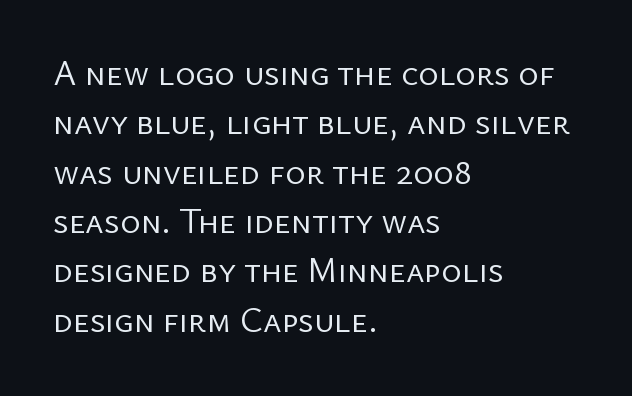
Q: Is the text bold? A: No.
Q: Is the text italic (slanted)? A: No, it is upright.
Q: Is the typeface a serif or a sans-serif typeface? A: Sans-serif.
Q: Is the text underlined? A: No.
Q: How is the paragraph aligned? A: Left-aligned.
Q: Is the spacing between letters normal or unusually wide? A: Normal.
Q: Is the spacing between lines tight, normal or loose? A: Normal.
Q: Width (condensed, normal, or wide)? A: Normal.
Q: Stroke contrast? A: Low.
Q: x-height? A: Medium.
Q: Monospaced? A: No.
